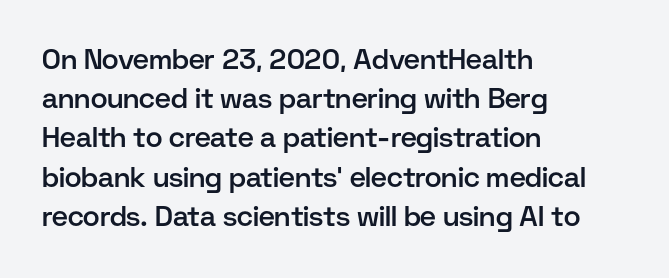
Standard letterfit; no display-style spreading of the glyphs. You could not count columns in this text — the font is proportionally spaced. These lines stack with their left ends in a neat column. Look at the bottom of the vertical strokes: they stop flat, with no serifs. This block has exactly the height ordinary leading produces. The letters stand straight up with perfectly vertical stems.
